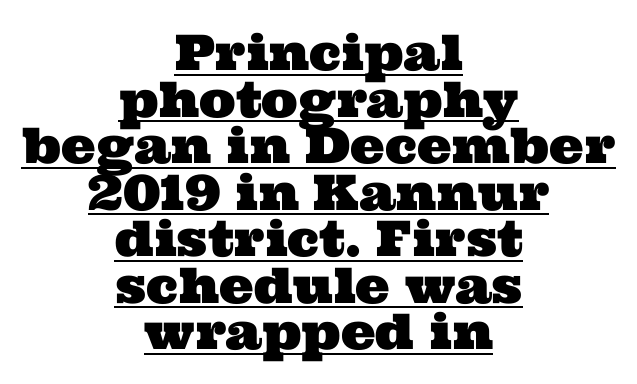
The image shows 49 px wide serif type; set centered, tight line spacing (0.95x), normal letter spacing, underlined; medium stroke contrast and a medium x-height.
